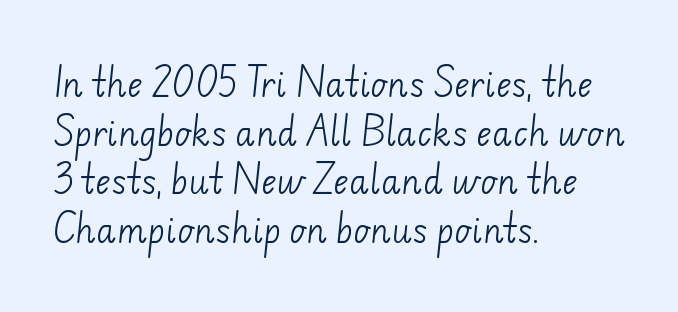
The image shows 33 px light sans-serif type; set left-aligned, normal line spacing (1.47x), normal letter spacing, not underlined; low stroke contrast and a small x-height.
